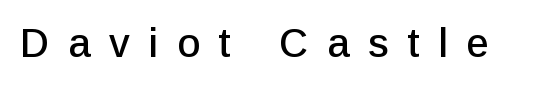
Q: Is the text italic (slanted)? A: No, it is upright.
Q: Is the typeface a serif or a sans-serif typeface? A: Sans-serif.
Q: Is the text underlined? A: No.
Q: Is the spacing between letters normal or unusually wide? A: Unusually wide.
Q: Width (condensed, normal, or wide)? A: Normal.
Q: Stroke contrast? A: Low.
Q: x-height? A: Medium.
Q: Monospaced? A: No.
